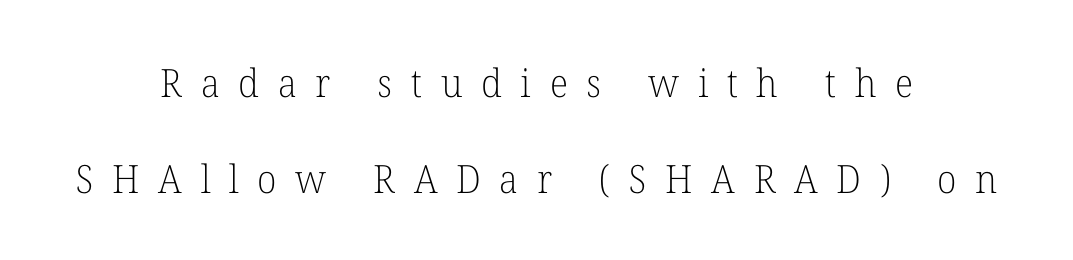
Q: Is the text bold? A: No.
Q: Is the text italic (slanted)? A: No, it is upright.
Q: Is the typeface a serif or a sans-serif typeface? A: Serif.
Q: Is the text underlined? A: No.
Q: How is the paragraph aligned? A: Centered.
Q: Is the spacing between letters normal or unusually wide? A: Unusually wide.
Q: Is the spacing between lines tight, normal or loose? A: Loose.
Q: Width (condensed, normal, or wide)? A: Normal.
Q: Stroke contrast? A: Low.
Q: x-height? A: Medium.
Q: Monospaced? A: No.
